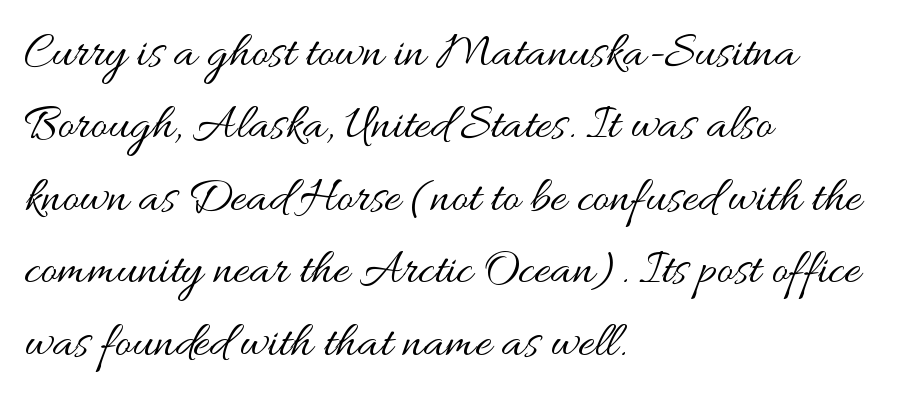
Q: Is the text bold? A: No.
Q: Is the text italic (slanted)? A: Yes.
Q: Is the text underlined? A: No.
Q: How is the paragraph aligned? A: Left-aligned.
Q: Is the spacing between letters normal or unusually wide? A: Normal.
Q: Is the spacing between lines tight, normal or loose? A: Normal.
Q: Width (condensed, normal, or wide)? A: Wide.
Q: Stroke contrast? A: Medium.
Q: x-height? A: Small.
Q: Monospaced? A: No.
